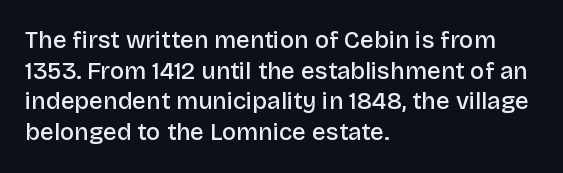
The image shows 24 px text type, upright; set left-aligned, normal line spacing (1.28x), normal letter spacing, not underlined.
